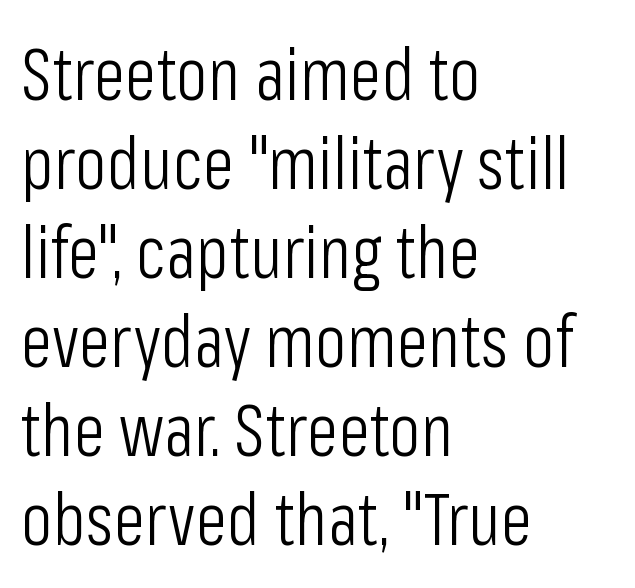
Q: Is the text bold? A: No.
Q: Is the text italic (slanted)? A: No, it is upright.
Q: Is the typeface a serif or a sans-serif typeface? A: Sans-serif.
Q: Is the text underlined? A: No.
Q: How is the paragraph aligned? A: Left-aligned.
Q: Is the spacing between letters normal or unusually wide? A: Normal.
Q: Width (condensed, normal, or wide)? A: Condensed.
Q: Stroke contrast? A: Low.
Q: x-height? A: Medium.
Q: Monospaced? A: No.
